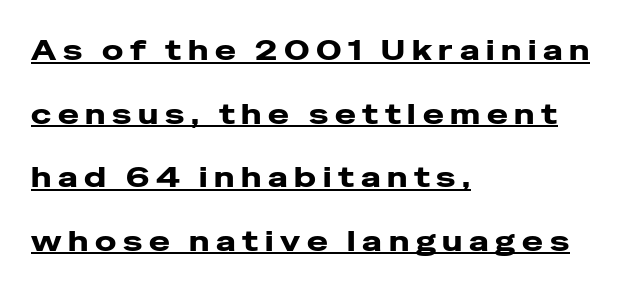
Q: Is the text bold? A: Yes.
Q: Is the text italic (slanted)? A: No, it is upright.
Q: Is the typeface a serif or a sans-serif typeface? A: Sans-serif.
Q: Is the text underlined? A: Yes.
Q: How is the paragraph aligned? A: Left-aligned.
Q: Is the spacing between letters normal or unusually wide? A: Unusually wide.
Q: Is the spacing between lines tight, normal or loose? A: Loose.
Q: Width (condensed, normal, or wide)? A: Wide.
Q: Stroke contrast? A: Low.
Q: x-height? A: Medium.
Q: Monospaced? A: No.
